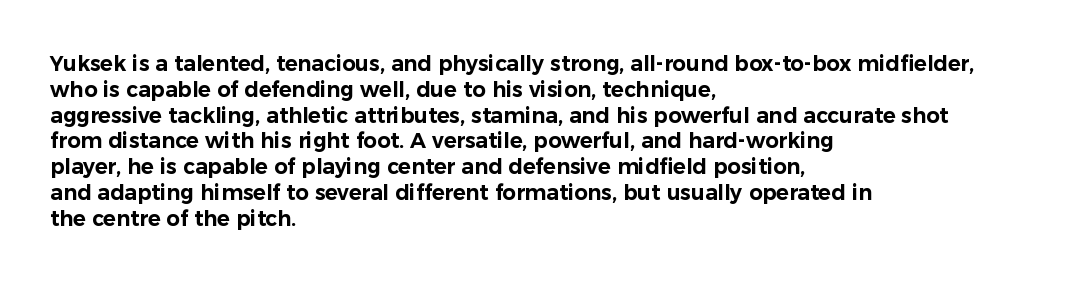
The image shows 21 px text type, upright; set left-aligned, line spacing 1.23x, normal letter spacing, not underlined.
